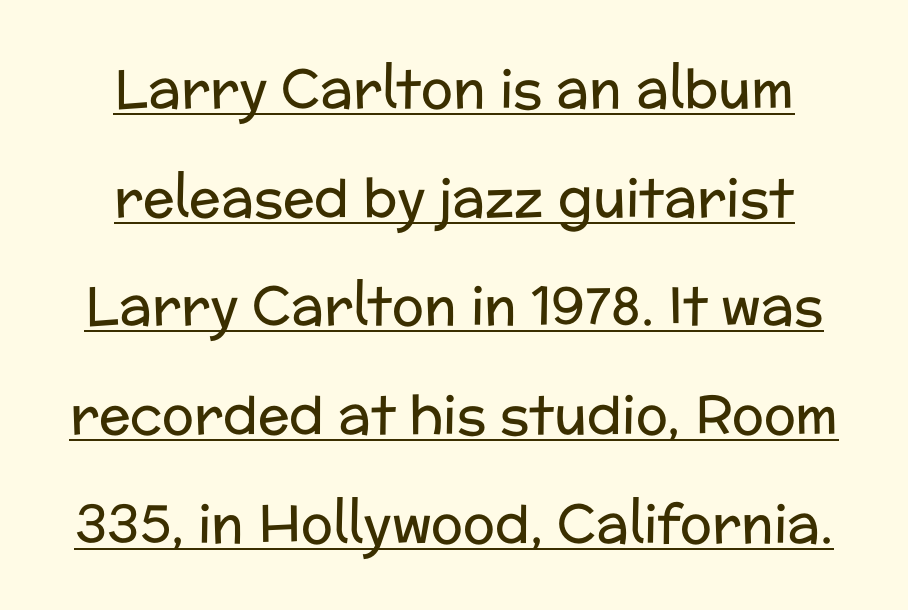
Between one letter and the next there's only the usual sliver of space. The glyphs in this specimen are sans serif. Character widths vary here, with narrow letters taking less room than wide ones. Heaviness? Minimal to ordinary, like unemphasized prose. Looks like someone drew a line under every word here.
